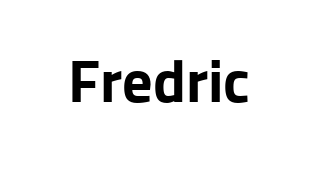
The image shows 60 px bold sans-serif type, upright; set normal letter spacing, not underlined; low stroke contrast and a medium x-height.
